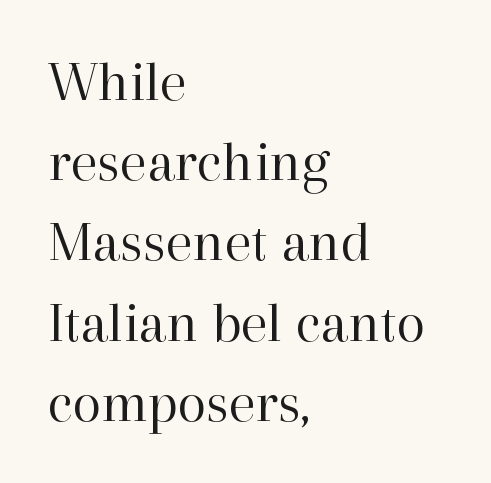
A roman cut, with each character standing at attention. Between one letter and the next there's only the usual sliver of space. Notice how the passage keeps a crisp vertical edge on the left only. The typeface has the unassuming heft of standard copy or less. Varying glyph widths throughout — classic text-font behaviour.
